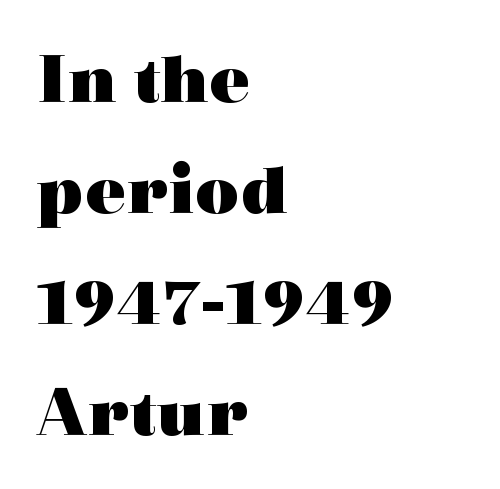
The characters look thick and weighty, a clear bold. The passage shown is typed in a proportional face where columns would drift. The characters display serif detailing at their extremities. Left-aligned paragraph, ragged on the right.
